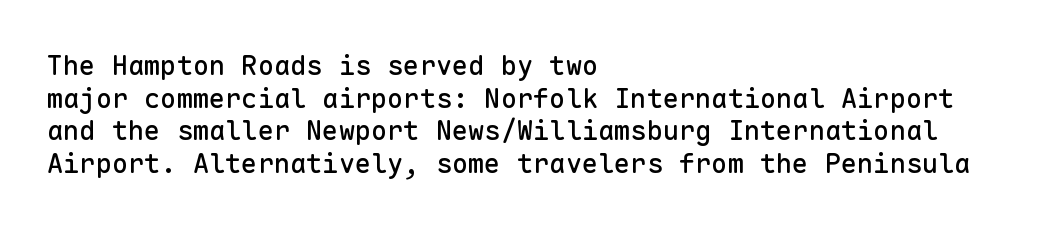
{"italic": "no", "underline": "no", "align": "left", "line_spacing_ratio": 1.21, "letter_spacing": "normal", "letter_spacing_em": 0.0, "glyph_px": 27}
